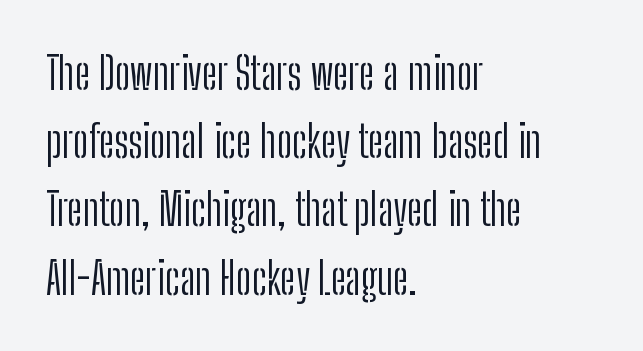
This sample keeps an unexceptional amount of space between lines. The letters advance in unequal steps, a hallmark of proportional type. This sample uses plain, unmodified letter spacing. No chunkiness to these letters — they're not bold.
